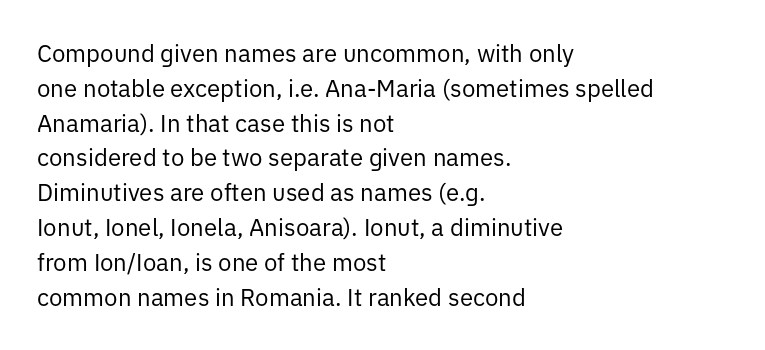
Summary of weight: not heavy and not bold. The passage shown stacks its lines at a standard gap. Upright lettering throughout. Tracking value appears to be zero — textbook default spacing.
